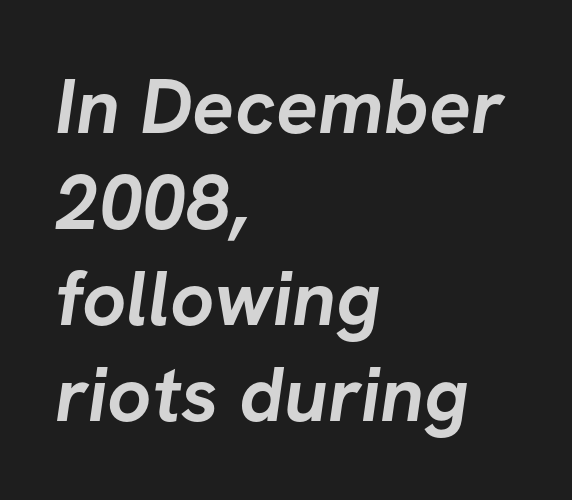
The image shows 78 px semibold sans-serif type; set left-aligned, line spacing 1.23x, normal letter spacing, not underlined; low stroke contrast and a medium x-height.
